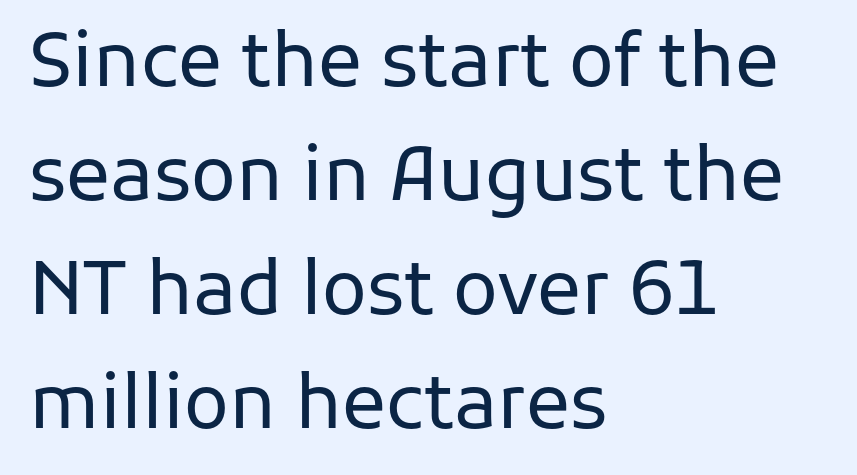
Q: Is the text bold? A: No.
Q: Is the text italic (slanted)? A: No, it is upright.
Q: Is the typeface a serif or a sans-serif typeface? A: Sans-serif.
Q: Is the text underlined? A: No.
Q: How is the paragraph aligned? A: Left-aligned.
Q: Is the spacing between letters normal or unusually wide? A: Normal.
Q: Is the spacing between lines tight, normal or loose? A: Normal.
Q: Width (condensed, normal, or wide)? A: Normal.
Q: Stroke contrast? A: Low.
Q: x-height? A: Medium.
Q: Monospaced? A: No.
